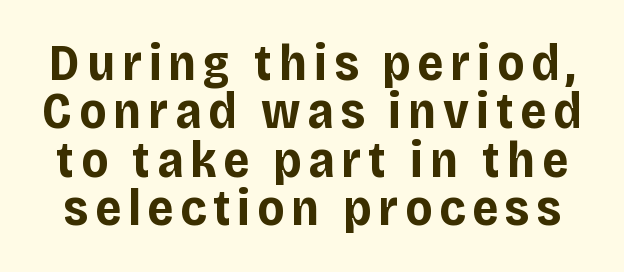
The image shows 51 px bold sans-serif type, upright; set tight line spacing (0.95x), not underlined; low stroke contrast and a large x-height.
